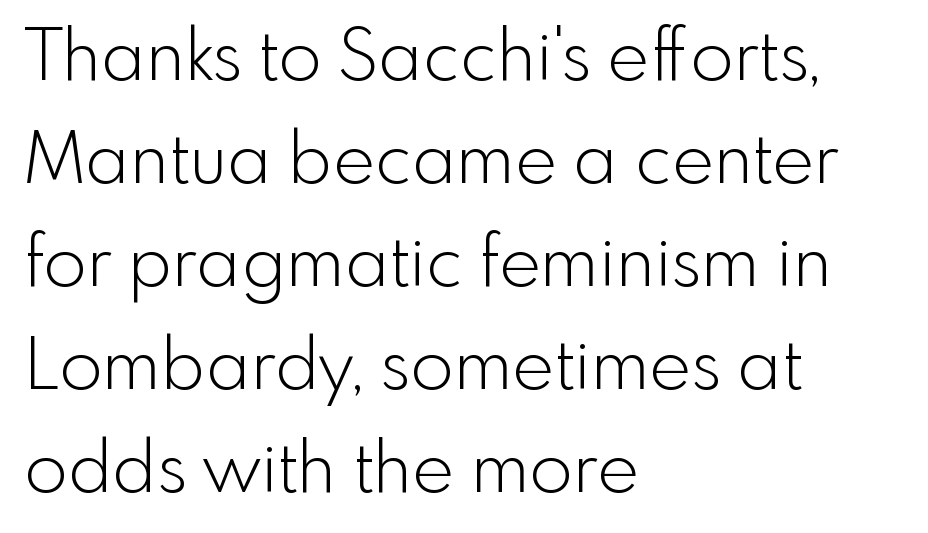
The image shows 71 px light sans-serif type, upright; set left-aligned, normal line spacing (1.45x), normal letter spacing, not underlined; a small x-height.
